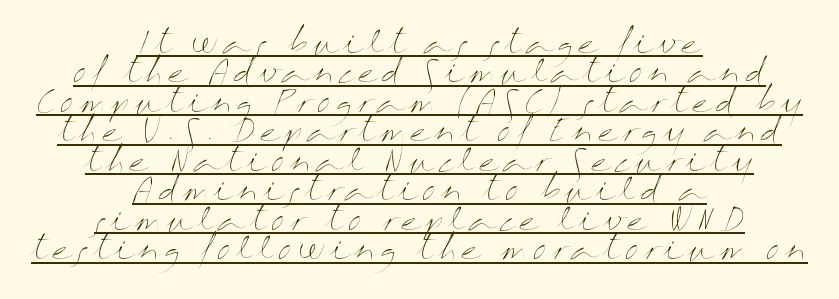
Q: Is the text bold? A: No.
Q: Is the text italic (slanted)? A: Yes.
Q: Is the text underlined? A: Yes.
Q: How is the paragraph aligned? A: Centered.
Q: Is the spacing between lines tight, normal or loose? A: Tight.
Q: Width (condensed, normal, or wide)? A: Wide.
Q: Stroke contrast? A: Medium.
Q: x-height? A: Medium.
Q: Monospaced? A: No.
